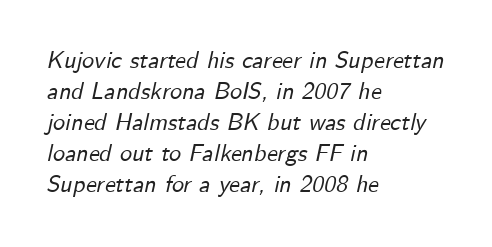
Q: Is the text italic (slanted)? A: Yes, it leans right by about 12 degrees.
Q: Is the text underlined? A: No.
Q: How is the paragraph aligned? A: Left-aligned.
Q: Is the spacing between letters normal or unusually wide? A: Normal.
Q: Is the spacing between lines tight, normal or loose? A: Normal.
